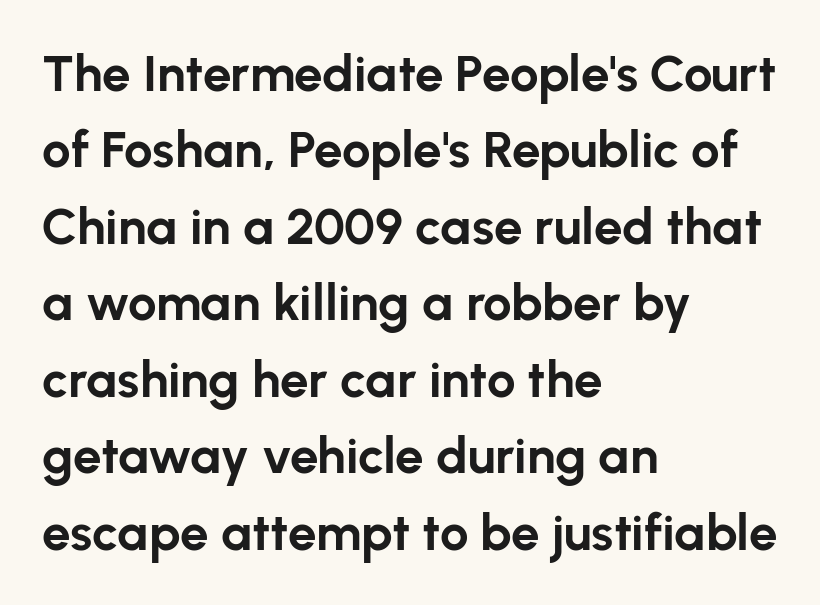
Q: Is the text bold? A: Yes.
Q: Is the text italic (slanted)? A: No, it is upright.
Q: Is the typeface a serif or a sans-serif typeface? A: Sans-serif.
Q: Is the text underlined? A: No.
Q: How is the paragraph aligned? A: Left-aligned.
Q: Is the spacing between letters normal or unusually wide? A: Normal.
Q: Is the spacing between lines tight, normal or loose? A: Normal.
Q: Width (condensed, normal, or wide)? A: Normal.
Q: Stroke contrast? A: Low.
Q: x-height? A: Medium.
Q: Monospaced? A: No.
